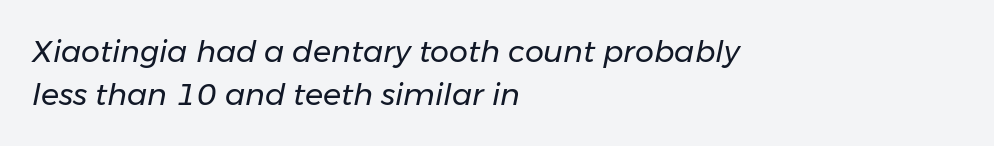
The image shows 30 px regular-weight type, italic (leaning right); set left-aligned, normal line spacing (1.45x), normal letter spacing, not underlined; low stroke contrast and a medium x-height.
